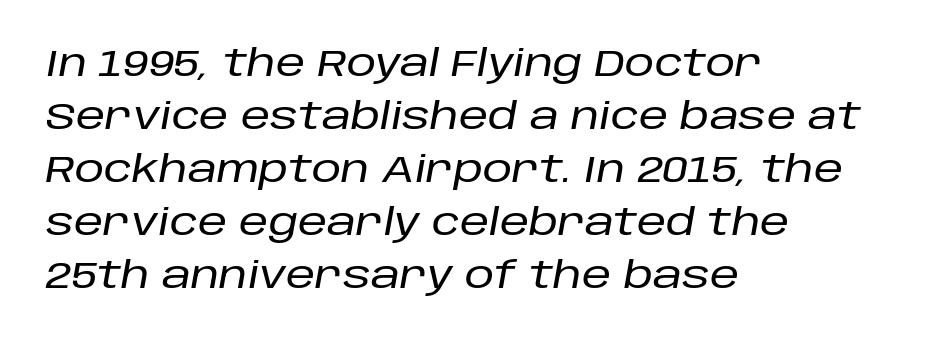
The face used here has a pronounced slope to its letters. Casual observation: everything's shoved over to the left. Caption: standard tracking, unaltered. Each new line begins a customary step beneath the previous one. Clear beneath every line of the passage. Character widths vary here, with narrow letters taking less room than wide ones.
